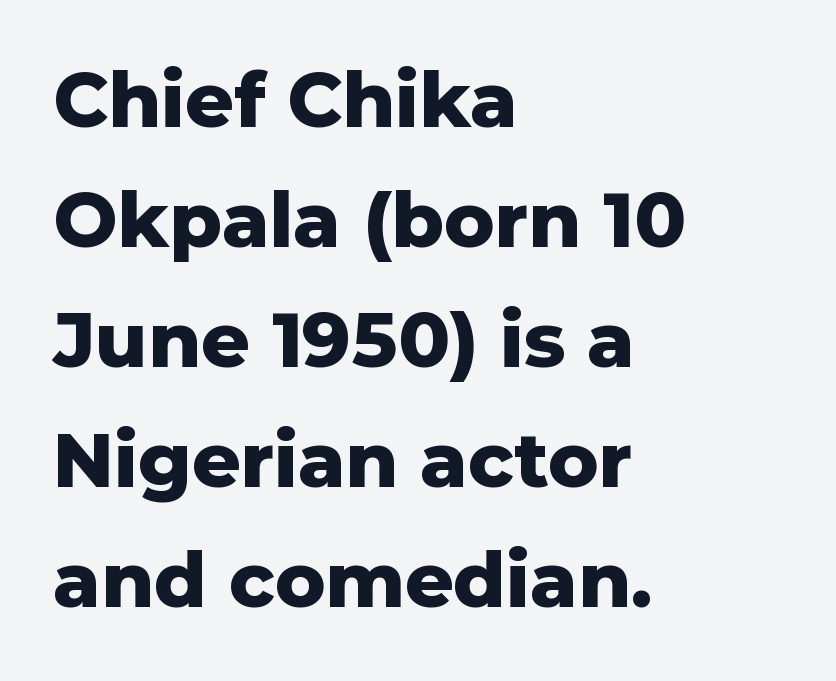
Q: Is the text bold? A: Yes.
Q: Is the text italic (slanted)? A: No, it is upright.
Q: Is the typeface a serif or a sans-serif typeface? A: Sans-serif.
Q: Is the text underlined? A: No.
Q: How is the paragraph aligned? A: Left-aligned.
Q: Is the spacing between letters normal or unusually wide? A: Normal.
Q: Is the spacing between lines tight, normal or loose? A: Normal.
Q: Width (condensed, normal, or wide)? A: Normal.
Q: Stroke contrast? A: Low.
Q: x-height? A: Medium.
Q: Monospaced? A: No.
